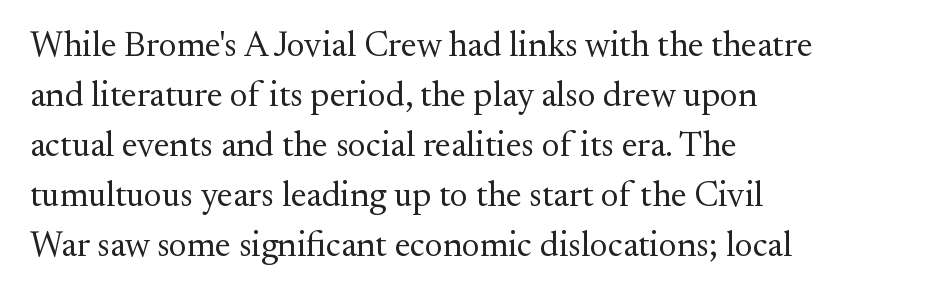
The image shows 35 px regular-weight serif type, upright; set left-aligned, normal line spacing (1.43x), normal letter spacing, not underlined; medium stroke contrast and a small x-height.
